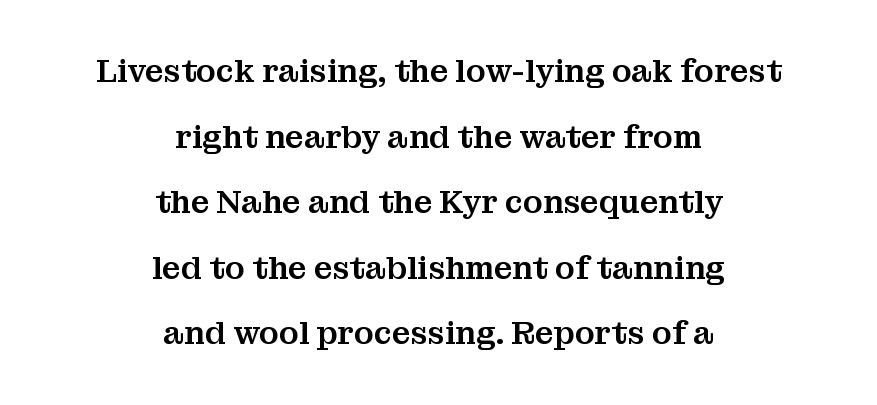
Each letter keeps its own natural width here, so spacing adapts to shape. Little horizontal feet cap the strokes, marking this as serif type. Does the lettering tilt? It doesn't — this is upright. Every row of glyphs is offset so its center matches the block's center. Widely set lines give the paragraph a tall, airy silhouette. Tracking here is standard; glyphs follow each other at the usual distance.
